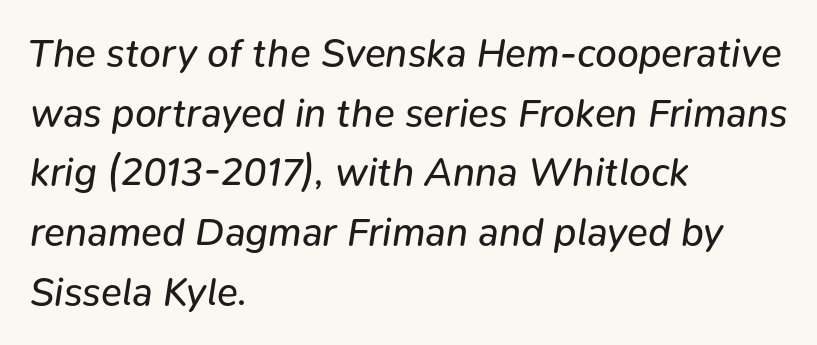
If you measured baseline to baseline, you'd find a middling distance. You could call the tracking neutral — neither tight nor loose. Heft: none added — not bold. When letters slant like this, we call the style italic. The gap between lines stays unmarked.
